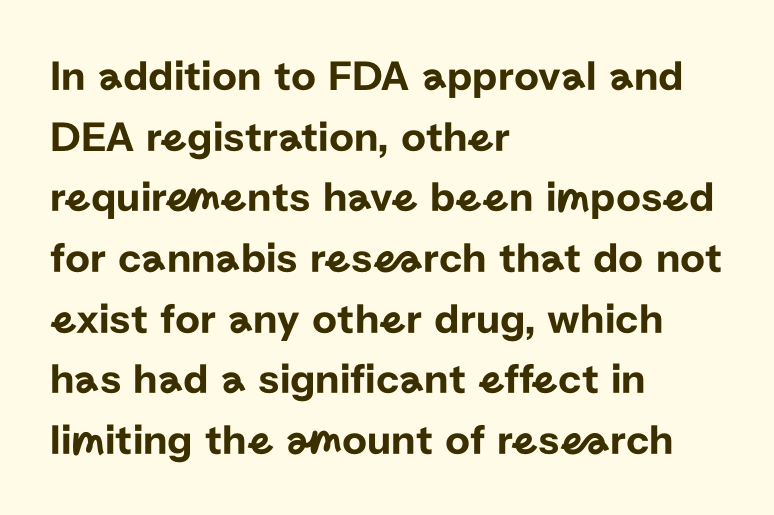
Looks like regular typesetting: each glyph gets only the width it needs. The specimen reads as upright at a glance. A sans-serif font was chosen for this passage. Teacher's note: observe the even left margin — that is flush-left alignment.
